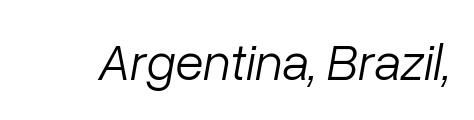
The image shows 52 px light type, italic (leaning right); set normal letter spacing, not underlined; low stroke contrast and a medium x-height.
